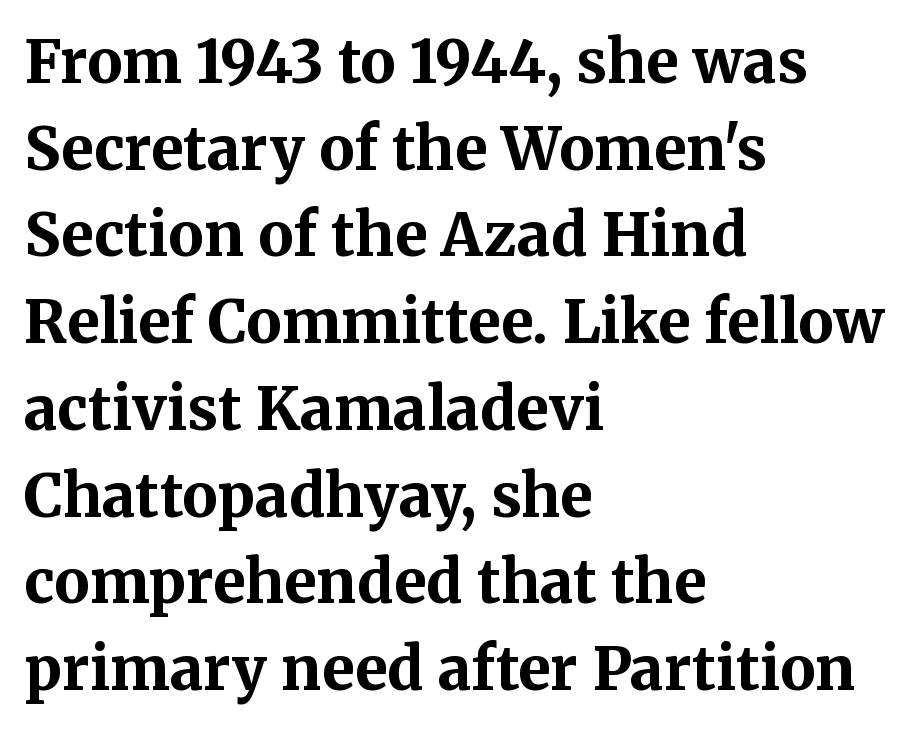
Q: Is the text bold? A: Yes.
Q: Is the text italic (slanted)? A: No, it is upright.
Q: Is the typeface a serif or a sans-serif typeface? A: Serif.
Q: Is the text underlined? A: No.
Q: How is the paragraph aligned? A: Left-aligned.
Q: Is the spacing between letters normal or unusually wide? A: Normal.
Q: Is the spacing between lines tight, normal or loose? A: Normal.
Q: Width (condensed, normal, or wide)? A: Normal.
Q: Stroke contrast? A: Medium.
Q: x-height? A: Medium.
Q: Monospaced? A: No.
